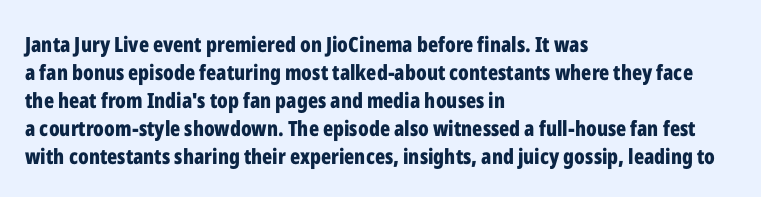
The image shows 21 px bold type, upright; set left-aligned, normal line spacing (1.33x), normal letter spacing, not underlined.
